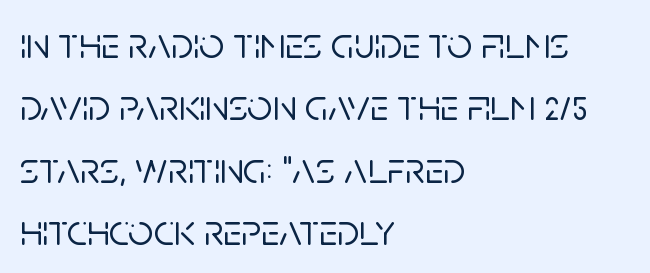
The image shows 44 px sans-serif type, upright; set left-aligned, normal line spacing (1.42x), normal letter spacing, not underlined; low stroke contrast and a large x-height.
